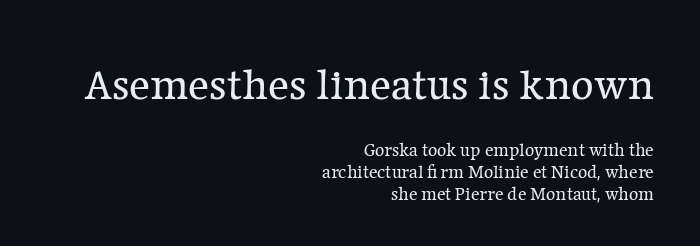
Weight: regular or lighter. The type family on display is of the serif kind. Whoever set this made the first block the dominant, larger element. Think of a printed novel: that variable character pitch is what you see here. Reading down the block, your eye finds every line finishing at a fixed right position. Posture: straight, roman, zero tilt.
